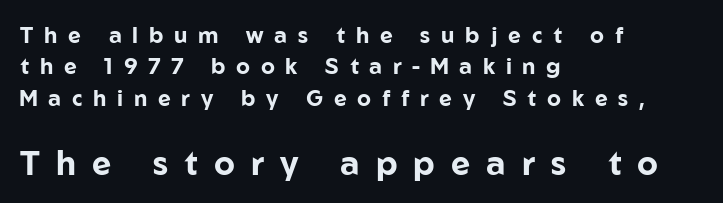
The image shows 33 px bold sans-serif type, upright; set left-aligned, normal line spacing (1.43x), unusually wide letter spacing (+0.49 em), not underlined; the second (bottom) block is 1.5x larger; low stroke contrast and a medium x-height.
